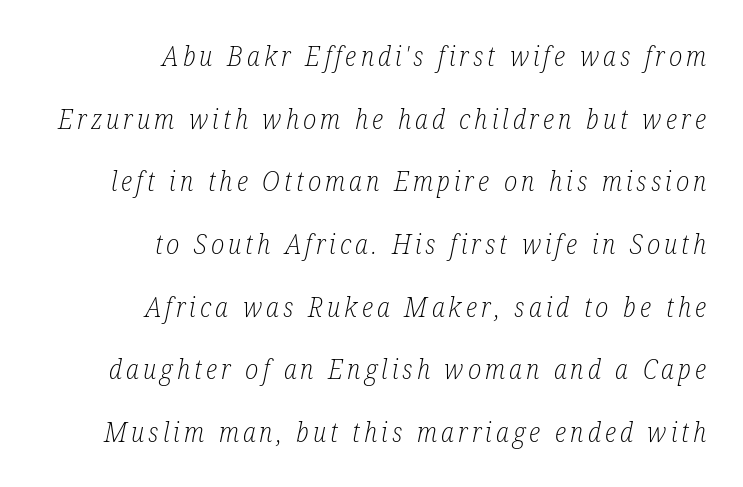
{"italic": "yes", "lean": "right", "slant_degrees": 12, "bold": "no", "underline": "no", "align": "right", "line_spacing": "loose", "line_spacing_ratio": 2.32, "glyph_px": 27}
